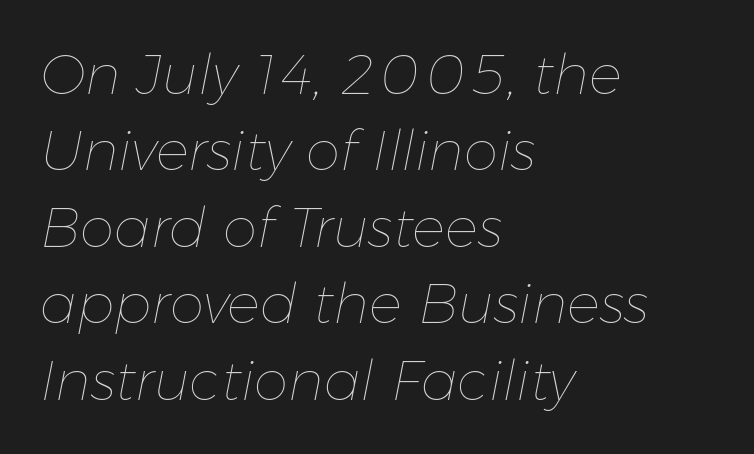
{"italic": "yes", "lean": "right", "slant_degrees": 11, "bold": "no", "weight": "thin", "width": "normal", "stroke_contrast": "low", "x_height": "medium", "monospaced": "no", "underline": "no", "align": "left", "line_spacing": "normal", "line_spacing_ratio": 1.39, "letter_spacing": "normal", "letter_spacing_em": 0.0, "glyph_px": 55}
